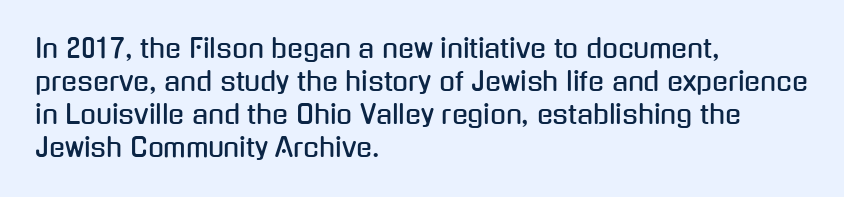
{"italic": "no", "underline": "no", "align": "left", "line_spacing": "normal", "line_spacing_ratio": 1.27, "letter_spacing": "normal", "letter_spacing_em": 0.0, "glyph_px": 26}
